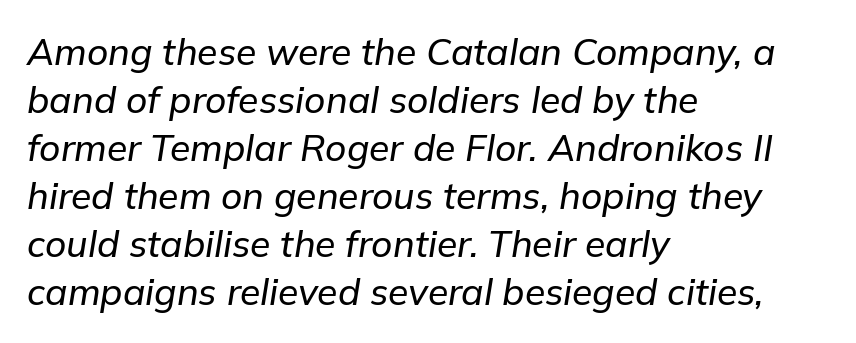
Looking at the ascenders, they clearly lean. These lines are rendered in a variable-pitch font. Decoration check: the copy has no underline. The tracking reads as untouched default to a designer's eye. If you measured baseline to baseline, you'd find a middling distance.
